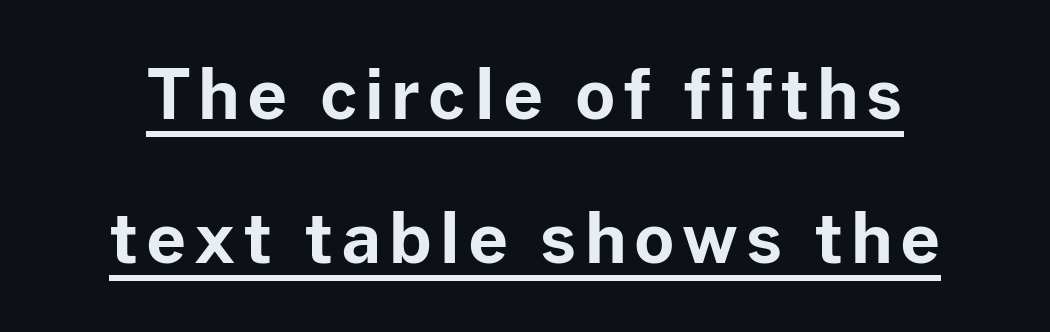
Q: Is the text bold? A: Yes.
Q: Is the text italic (slanted)? A: No, it is upright.
Q: Is the typeface a serif or a sans-serif typeface? A: Sans-serif.
Q: Is the text underlined? A: Yes.
Q: Is the spacing between lines tight, normal or loose? A: Loose.
Q: Width (condensed, normal, or wide)? A: Normal.
Q: Stroke contrast? A: Low.
Q: x-height? A: Medium.
Q: Monospaced? A: No.
